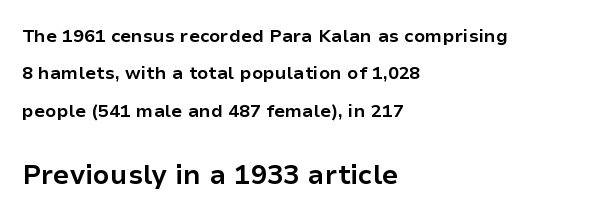
The image shows 27 px bold type, upright; set left-aligned, loose line spacing (2.07x), normal letter spacing, not underlined; the second (bottom) block is 1.5x larger.
